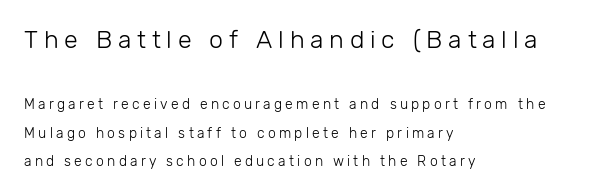
The cut favours lightness, reaching ordinary text weight at its darkest. Nobody drew a line under any word here. Character size in the leading block exceeds that of the trailing block. Posture: vertical.
